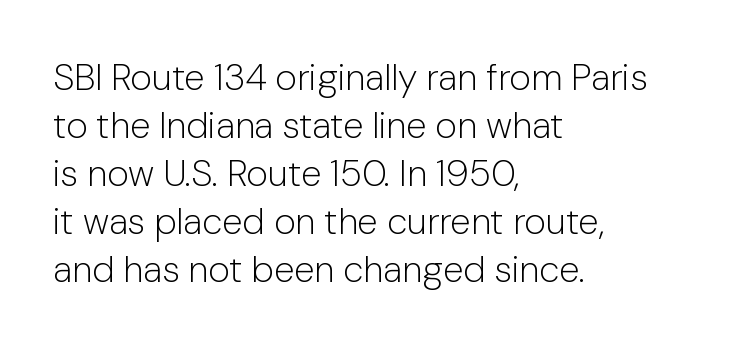
Q: Is the text bold? A: No.
Q: Is the text italic (slanted)? A: No, it is upright.
Q: Is the typeface a serif or a sans-serif typeface? A: Sans-serif.
Q: Is the text underlined? A: No.
Q: How is the paragraph aligned? A: Left-aligned.
Q: Is the spacing between letters normal or unusually wide? A: Normal.
Q: Is the spacing between lines tight, normal or loose? A: Normal.
Q: Width (condensed, normal, or wide)? A: Normal.
Q: Stroke contrast? A: Low.
Q: x-height? A: Medium.
Q: Monospaced? A: No.
